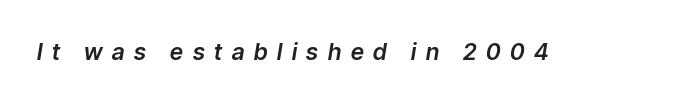
Bare-footed words on every line. If you drew a line through each stem, it would be angled. These lines have a slow, spaced-out rhythm from letter to letter.
